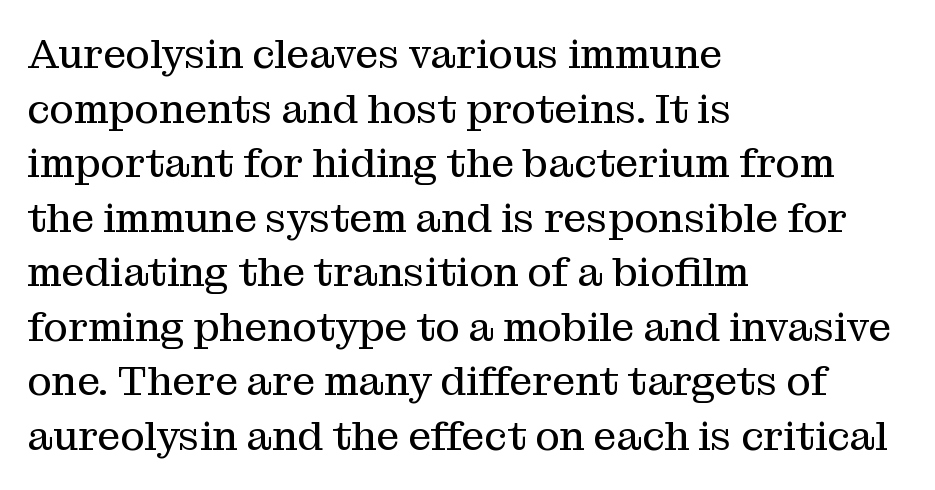
Q: Is the text bold? A: No.
Q: Is the text italic (slanted)? A: No, it is upright.
Q: Is the typeface a serif or a sans-serif typeface? A: Serif.
Q: Is the text underlined? A: No.
Q: How is the paragraph aligned? A: Left-aligned.
Q: Is the spacing between letters normal or unusually wide? A: Normal.
Q: Is the spacing between lines tight, normal or loose? A: Normal.
Q: Width (condensed, normal, or wide)? A: Normal.
Q: Stroke contrast? A: Medium.
Q: x-height? A: Medium.
Q: Monospaced? A: No.
